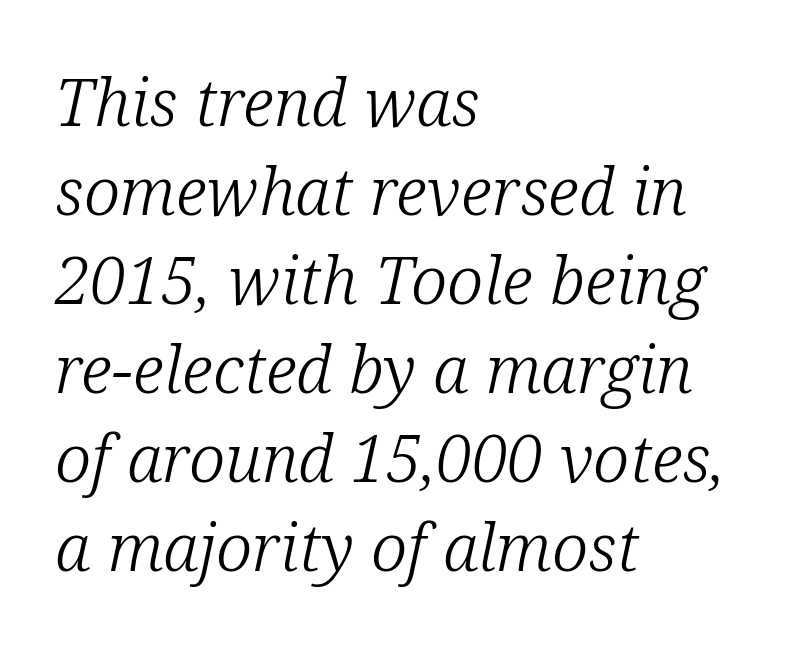
The image shows 66 px light serif type, italic (leaning right); set left-aligned, normal line spacing (1.35x), normal letter spacing, not underlined; low stroke contrast and a medium x-height.
